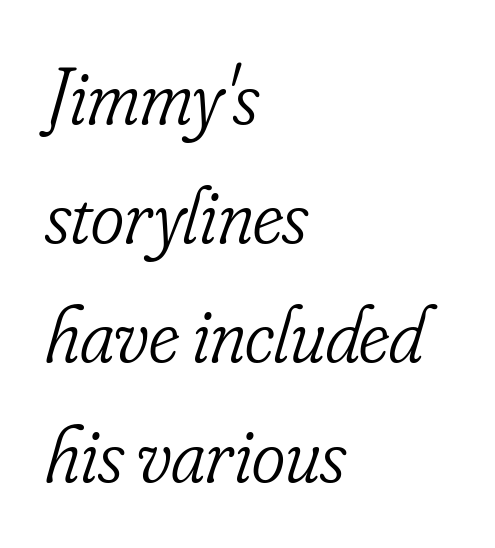
Q: Is the text bold? A: No.
Q: Is the text italic (slanted)? A: Yes, it leans right by about 16 degrees.
Q: Is the typeface a serif or a sans-serif typeface? A: Serif.
Q: Is the text underlined? A: No.
Q: How is the paragraph aligned? A: Left-aligned.
Q: Is the spacing between letters normal or unusually wide? A: Normal.
Q: Is the spacing between lines tight, normal or loose? A: Normal.
Q: Width (condensed, normal, or wide)? A: Condensed.
Q: Stroke contrast? A: Low.
Q: x-height? A: Small.
Q: Monospaced? A: No.
